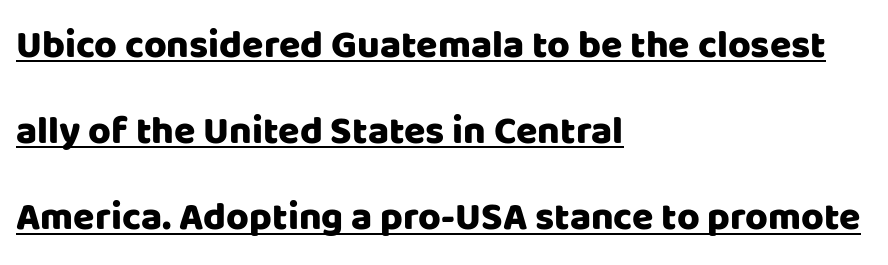
Q: Is the text italic (slanted)? A: No, it is upright.
Q: Is the typeface a serif or a sans-serif typeface? A: Sans-serif.
Q: Is the text underlined? A: Yes.
Q: How is the paragraph aligned? A: Left-aligned.
Q: Is the spacing between letters normal or unusually wide? A: Normal.
Q: Is the spacing between lines tight, normal or loose? A: Loose.
Q: Width (condensed, normal, or wide)? A: Normal.
Q: Stroke contrast? A: Low.
Q: x-height? A: Large.
Q: Monospaced? A: No.
